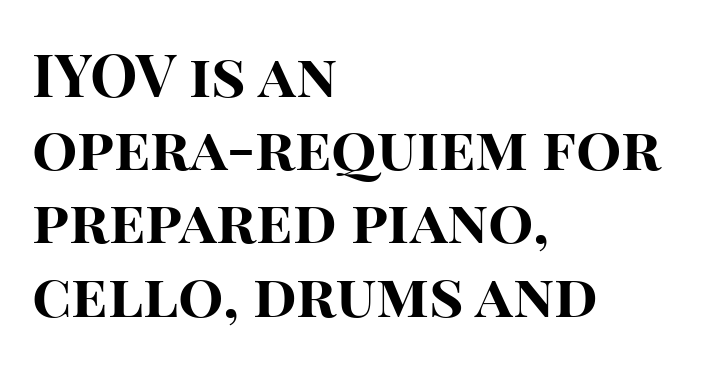
Q: Is the text bold? A: Yes.
Q: Is the text italic (slanted)? A: No, it is upright.
Q: Is the typeface a serif or a sans-serif typeface? A: Sans-serif.
Q: Is the text underlined? A: No.
Q: How is the paragraph aligned? A: Left-aligned.
Q: Is the spacing between letters normal or unusually wide? A: Normal.
Q: Width (condensed, normal, or wide)? A: Normal.
Q: Stroke contrast? A: High.
Q: x-height? A: Large.
Q: Monospaced? A: No.
